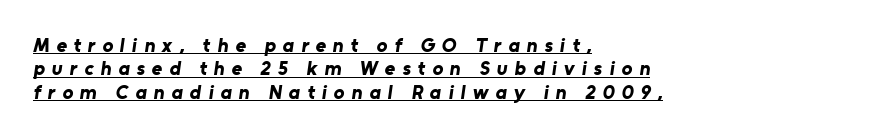
The image shows 20 px bold type; set left-aligned, line spacing 1.17x, unusually wide letter spacing (+0.35 em), underlined.
